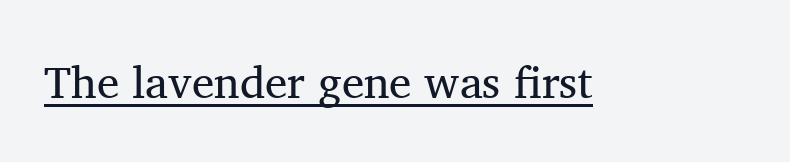
{"serif": "yes", "italic": "no", "bold": "no", "weight": "regular", "width": "normal", "stroke_contrast": "medium", "x_height": "medium", "monospaced": "no", "underline": "yes", "letter_spacing": "normal", "letter_spacing_em": 0.0, "glyph_px": 45}
